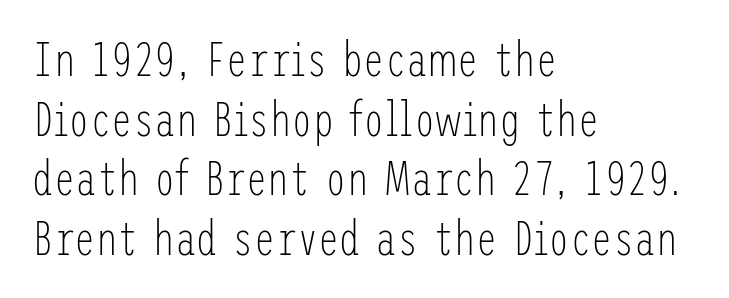
The image shows 48 px light, condensed sans-serif type, upright; set left-aligned, line spacing 1.24x, normal letter spacing, not underlined; low stroke contrast and a medium x-height.
